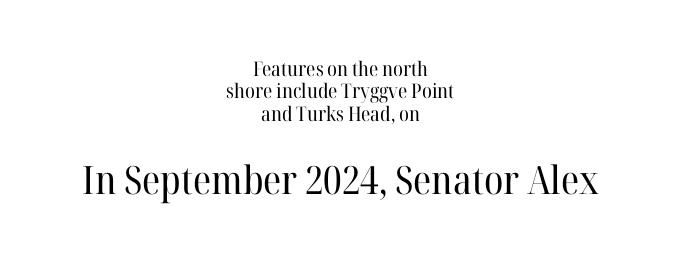
{"serif": "yes", "italic": "no", "bold": "no", "weight": "regular", "width": "normal", "stroke_contrast": "high", "x_height": "medium", "monospaced": "no", "underline": "no", "align": "center", "line_spacing": "tight", "line_spacing_ratio": 1.12, "letter_spacing": "normal", "letter_spacing_em": 0.0, "larger_block": "second", "size_ratio": 1.95, "glyph_px": 39}
